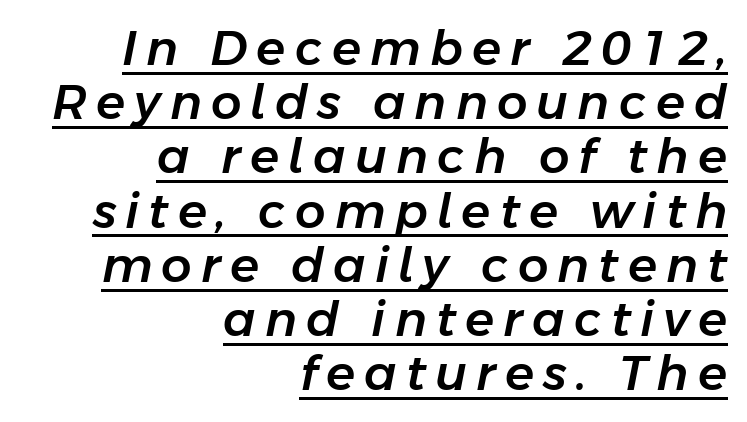
{"italic": "yes", "lean": "right", "slant_degrees": 11, "width": "normal", "stroke_contrast": "low", "x_height": "medium", "monospaced": "no", "underline": "yes", "align": "right", "line_spacing": "tight", "line_spacing_ratio": 1.13, "glyph_px": 48}
